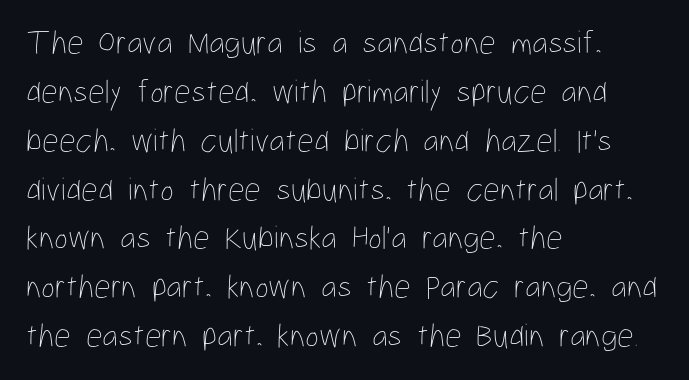
Q: Is the text bold? A: No.
Q: Is the text italic (slanted)? A: No, it is upright.
Q: Is the text underlined? A: No.
Q: How is the paragraph aligned? A: Left-aligned.
Q: Is the spacing between letters normal or unusually wide? A: Normal.
Q: Is the spacing between lines tight, normal or loose? A: Normal.
Q: Width (condensed, normal, or wide)? A: Condensed.
Q: Stroke contrast? A: Low.
Q: x-height? A: Medium.
Q: Monospaced? A: No.
